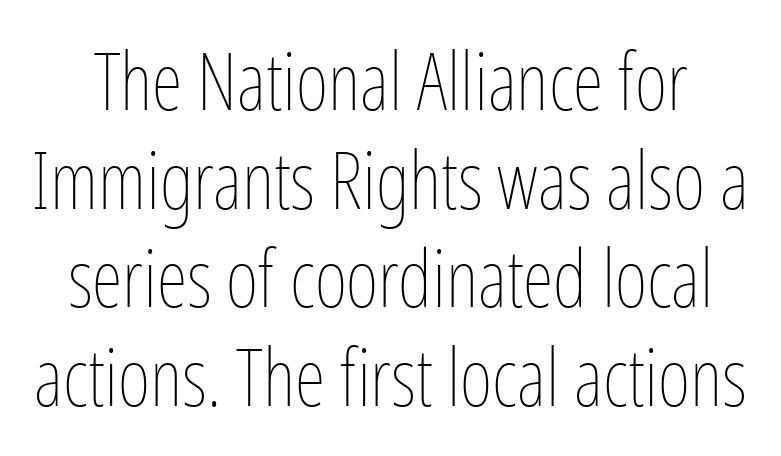
The image shows 79 px thin, condensed type, upright; set normal line spacing (1.25x), normal letter spacing, not underlined; low stroke contrast and a medium x-height.
